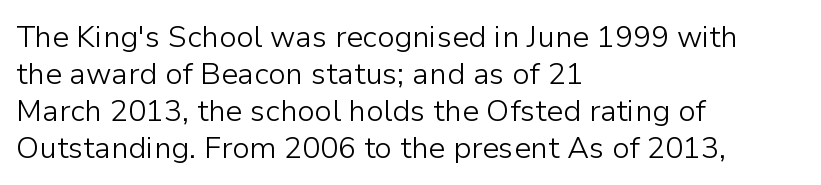
The image shows 30 px light sans-serif type, upright; set left-aligned, line spacing 1.23x, normal letter spacing, not underlined; low stroke contrast and a medium x-height.
